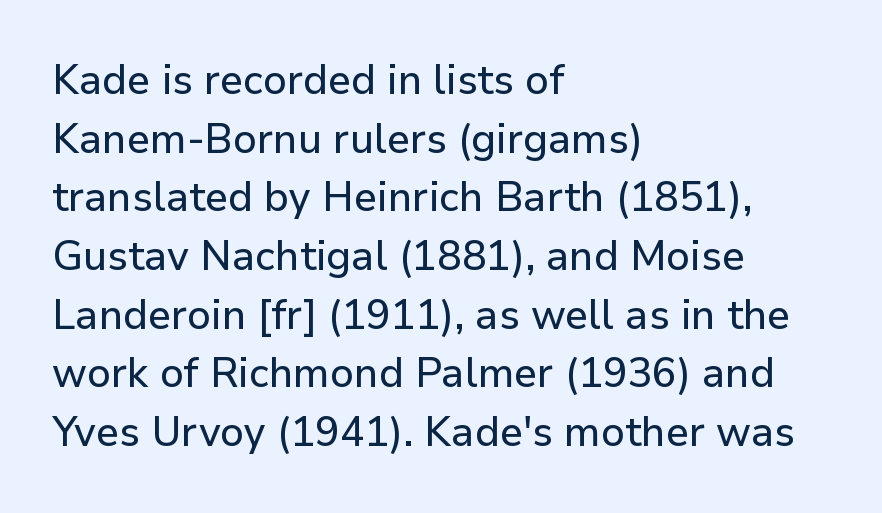
Q: Is the text italic (slanted)? A: No, it is upright.
Q: Is the typeface a serif or a sans-serif typeface? A: Sans-serif.
Q: Is the text underlined? A: No.
Q: How is the paragraph aligned? A: Left-aligned.
Q: Is the spacing between letters normal or unusually wide? A: Normal.
Q: Is the spacing between lines tight, normal or loose? A: Normal.
Q: Width (condensed, normal, or wide)? A: Normal.
Q: Stroke contrast? A: Low.
Q: x-height? A: Medium.
Q: Monospaced? A: No.
